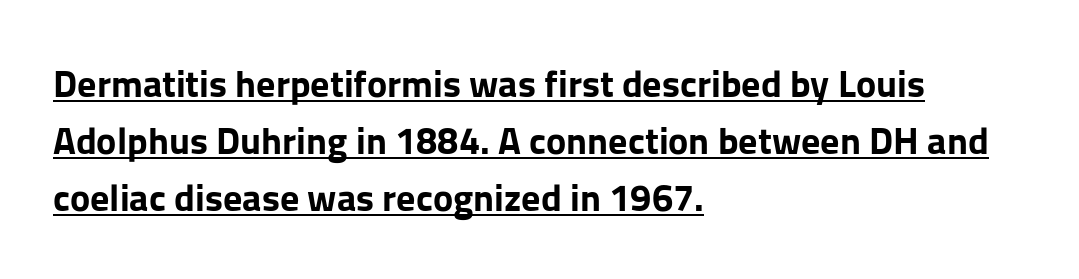
The rag falls on the right side of this text block. A continuous stroke trails under the words, as in a hyperlink. Letter spacing: default. Notice how descenders clear the ascenders below comfortably — that's standard leading. Look at the bottom of the vertical strokes: they stop flat, with no serifs.
